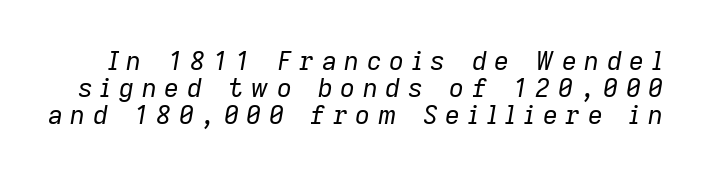
The image shows 26 px text type, italic (leaning right); set tight line spacing (1.03x), unusually wide letter spacing (+0.29 em), not underlined.
